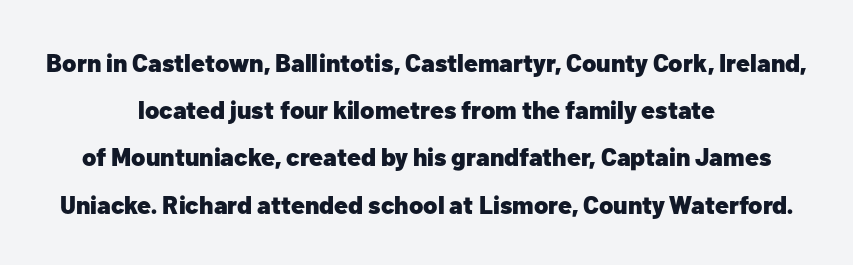
Q: Is the text bold? A: Yes.
Q: Is the text italic (slanted)? A: No, it is upright.
Q: Is the text underlined? A: No.
Q: How is the paragraph aligned? A: Centered.
Q: Is the spacing between letters normal or unusually wide? A: Normal.
